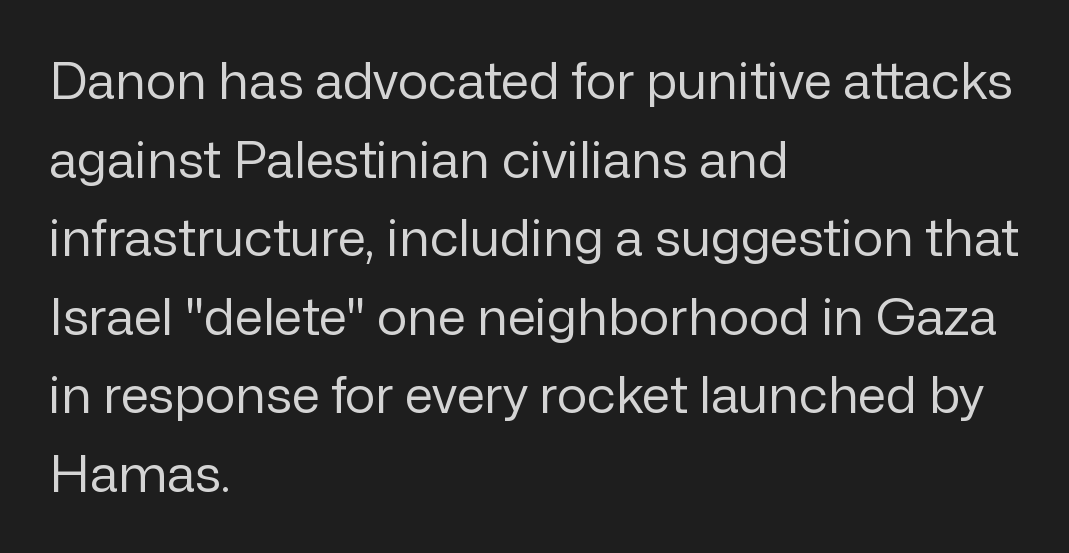
{"serif": "no", "italic": "no", "bold": "no", "weight": "regular", "width": "normal", "stroke_contrast": "low", "x_height": "medium", "monospaced": "no", "underline": "no", "align": "left", "line_spacing": "normal", "line_spacing_ratio": 1.54, "letter_spacing": "normal", "letter_spacing_em": 0.0, "glyph_px": 51}
